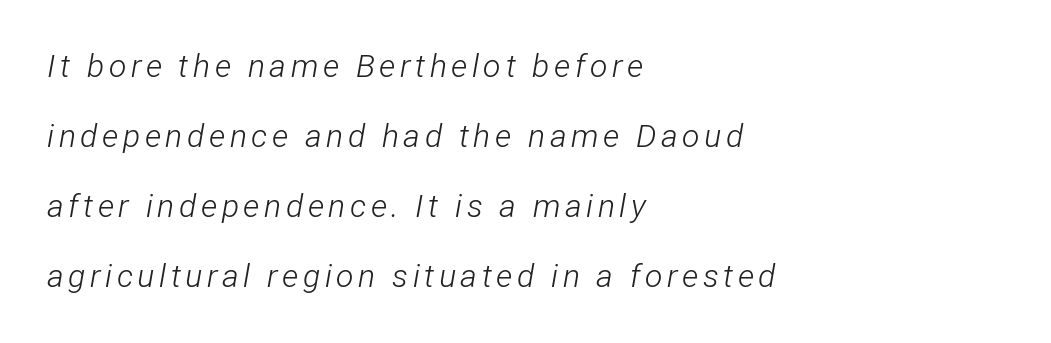
Q: Is the text bold? A: No.
Q: Is the text italic (slanted)? A: Yes, it leans right by about 12 degrees.
Q: Is the text underlined? A: No.
Q: How is the paragraph aligned? A: Left-aligned.
Q: Is the spacing between lines tight, normal or loose? A: Loose.
Q: Width (condensed, normal, or wide)? A: Condensed.
Q: Stroke contrast? A: Low.
Q: x-height? A: Medium.
Q: Monospaced? A: No.
